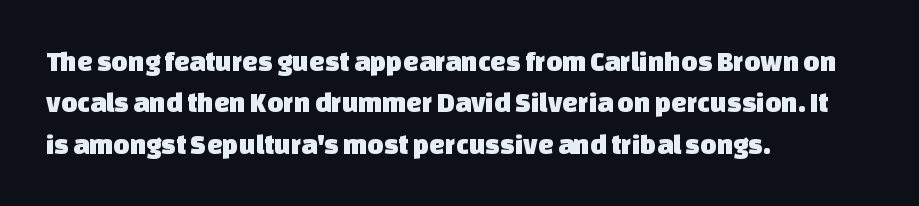
The image shows 28 px sans-serif type; set left-aligned, normal line spacing (1.48x), normal letter spacing, not underlined; low stroke contrast and a large x-height.
